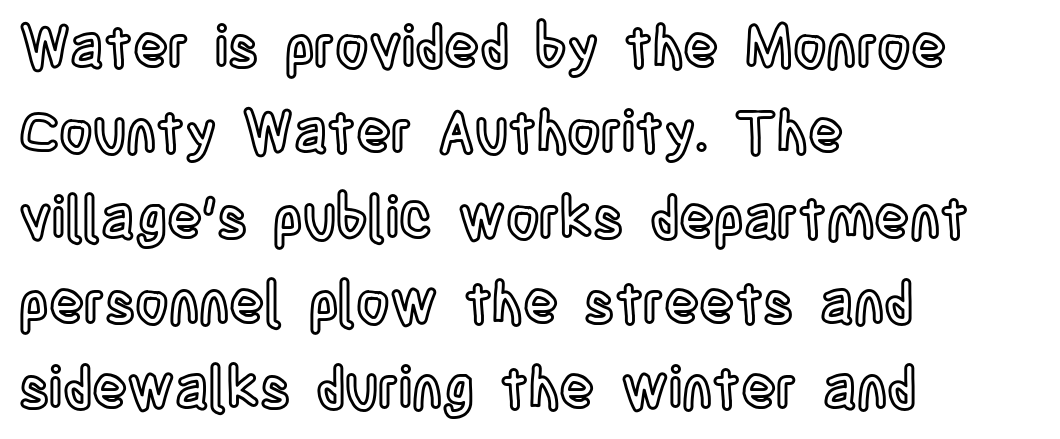
This sample uses an upright cut, with every glyph sitting square on the baseline. A classic flush-left, rag-right setting is used for this passage. The vertical gap from one line to the next is medium. Each word holds together tightly as a unit, with standard inter-letter gaps.
